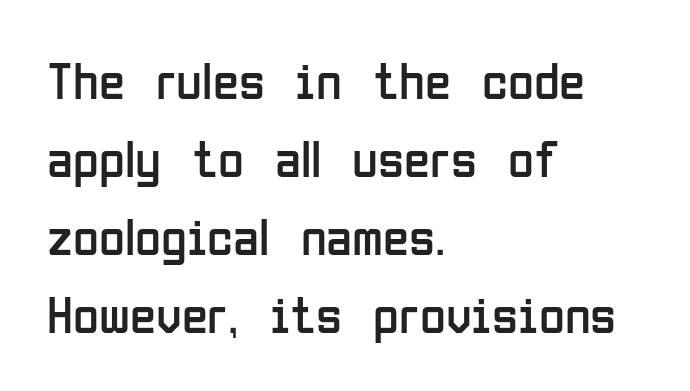
The image shows 53 px regular-weight, condensed sans-serif type, upright; set left-aligned, normal line spacing (1.47x), normal letter spacing, not underlined; low stroke contrast and a medium x-height.
